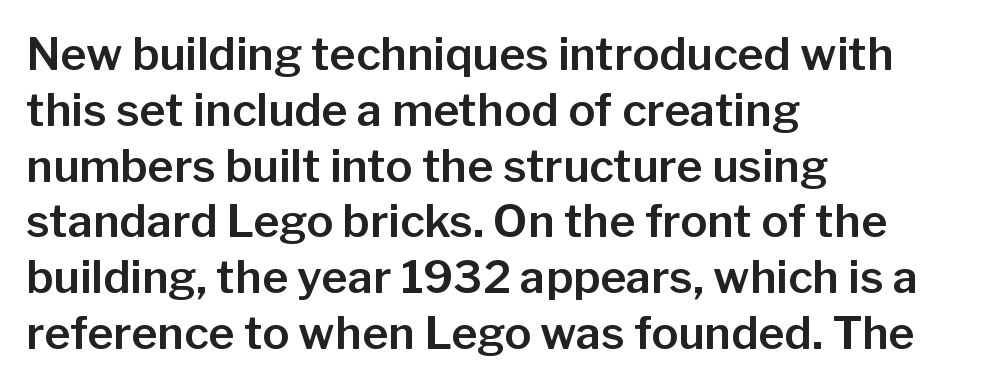
The image shows 45 px sans-serif type, upright; set left-aligned, line spacing 1.24x, normal letter spacing, not underlined; low stroke contrast and a medium x-height.
